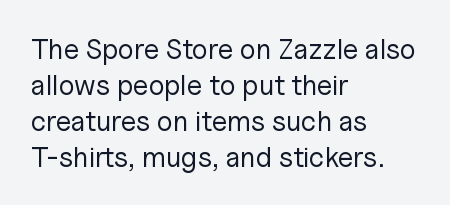
{"serif": "no", "italic": "no", "bold": "no", "weight": "regular", "width": "normal", "stroke_contrast": "low", "x_height": "medium", "monospaced": "no", "underline": "no", "align": "left", "line_spacing": "normal", "line_spacing_ratio": 1.28, "letter_spacing": "normal", "letter_spacing_em": 0.0, "glyph_px": 28}
